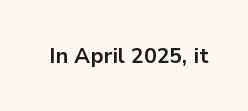
The image shows 22 px bold type, upright; set normal letter spacing, not underlined.
